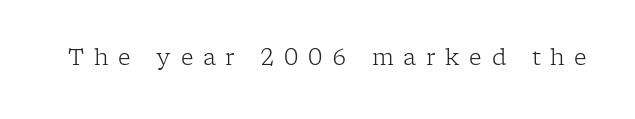
Q: Is the text bold? A: No.
Q: Is the text italic (slanted)? A: No, it is upright.
Q: Is the text underlined? A: No.
Q: Is the spacing between letters normal or unusually wide? A: Unusually wide.
